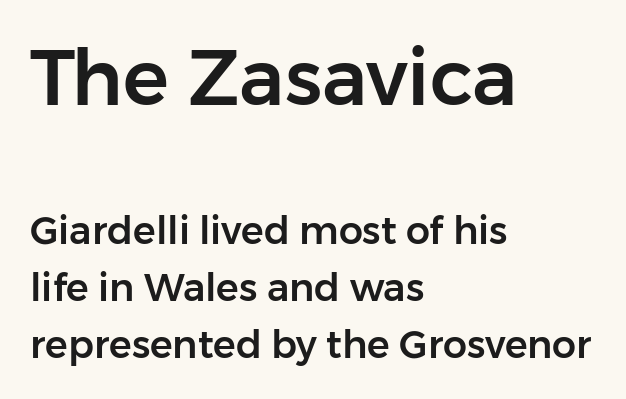
Q: Is the text italic (slanted)? A: No, it is upright.
Q: Is the typeface a serif or a sans-serif typeface? A: Sans-serif.
Q: Is the text underlined? A: No.
Q: How is the paragraph aligned? A: Left-aligned.
Q: Is the spacing between letters normal or unusually wide? A: Normal.
Q: Is the spacing between lines tight, normal or loose? A: Normal.
Q: Which block of text is set in a larger size, the first (top) or the second (bottom)? A: The first (top) one.
Q: Width (condensed, normal, or wide)? A: Normal.
Q: Stroke contrast? A: Low.
Q: x-height? A: Medium.
Q: Monospaced? A: No.
